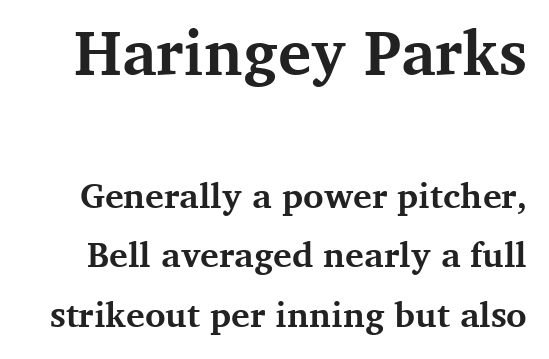
The image shows 62 px bold serif type, upright; set line spacing 1.71x, normal letter spacing, not underlined; the first (top) block is 1.77x larger; medium stroke contrast and a medium x-height.
